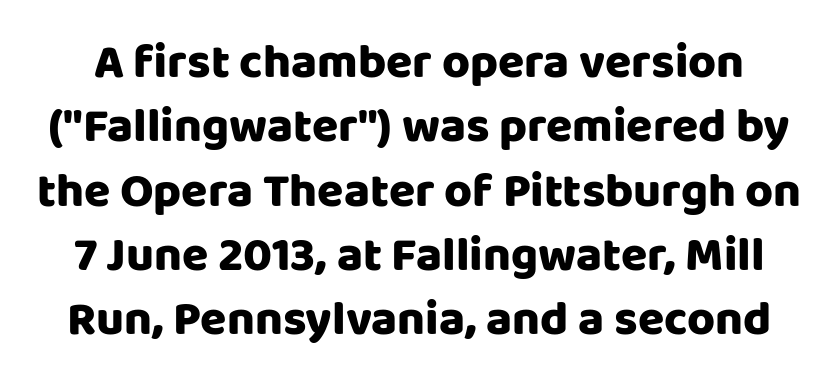
The rendering uses natural spacing where letterforms have individual widths. Strong, thick strokes mark this as bold type. The letterforms sit shoulder to shoulder at normal distance. This rendering features lettering with no underline. Letterform terminals end flat and unadorned throughout the passage. The block of text has a typical density, with ordinary space between rows.
